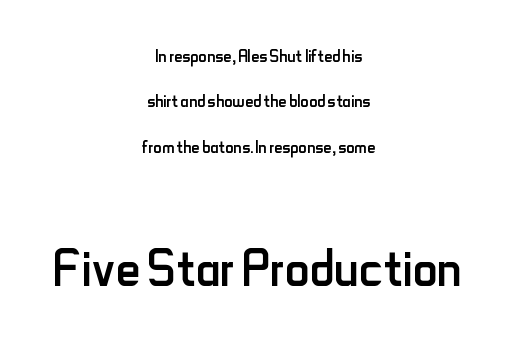
The image shows 68 px regular-weight, condensed sans-serif type, upright; set centered, loose line spacing (1.97x), normal letter spacing, not underlined; the second (bottom) block is 2.96x larger; low stroke contrast and a small x-height.
